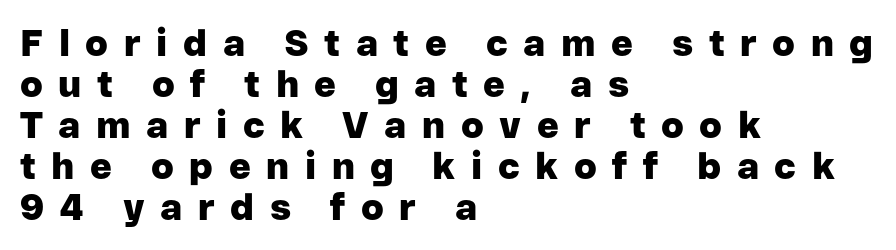
{"serif": "no", "italic": "no", "bold": "yes", "weight": "heavy", "width": "normal", "stroke_contrast": "low", "x_height": "medium", "monospaced": "no", "underline": "no", "align": "left", "line_spacing": "tight", "line_spacing_ratio": 1.11, "letter_spacing": "wide", "letter_spacing_em": 0.42, "glyph_px": 37}
